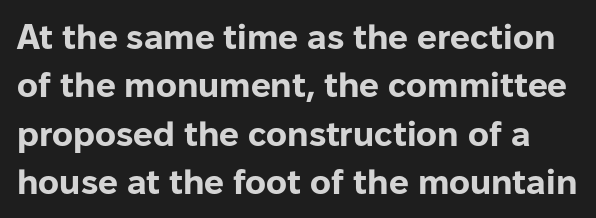
How heavy is the stroke? Heavy — this is a bold. Spacing verdict: proportional, widths tailored to each character. If you drew a line through each stem, it would be perfectly vertical. The area under the type is left untouched. These lines sit exactly where default settings would place them. Default kerning and tracking; the words read as compact shapes.
